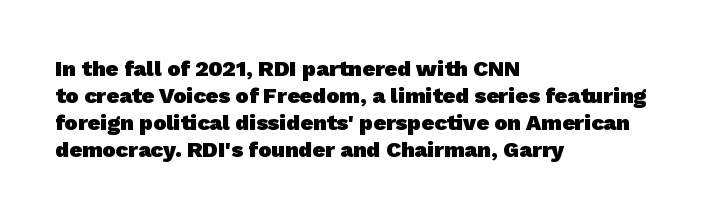
Q: Is the text bold? A: Yes.
Q: Is the text underlined? A: No.
Q: How is the paragraph aligned? A: Left-aligned.
Q: Is the spacing between letters normal or unusually wide? A: Normal.
